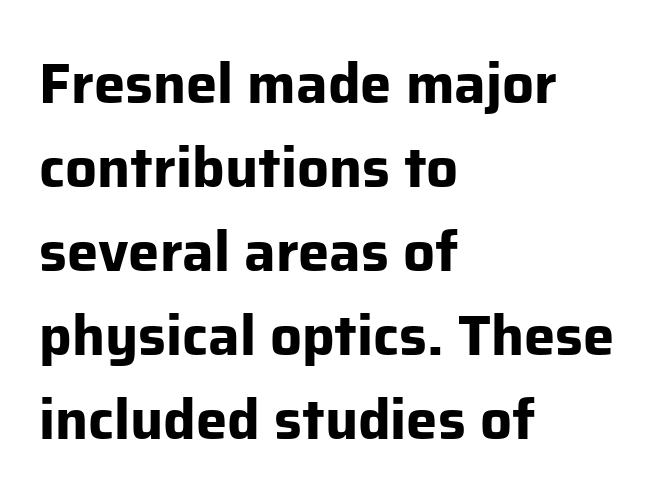
The line-height multiplier appears to be the usual default. Is the block centered? No — it sits flush against the left margin. Tracking value appears to be zero — textbook default spacing. On the weight axis this lands at bold, roughly 700. Words float on clear page, feet unadorned.
